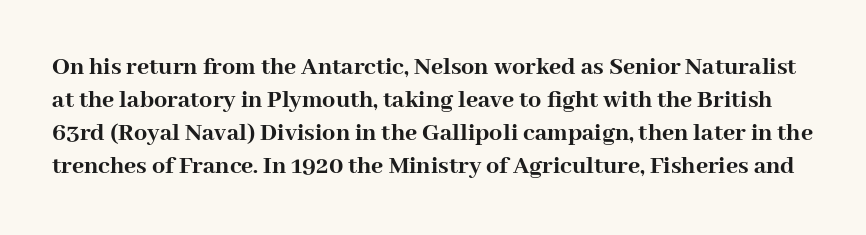
This sample keeps an unexceptional amount of space between lines. In terms of weight, the rendering is a true, heavy bold. Short note: letters normally spaced. Plain, unruled lines of type.
